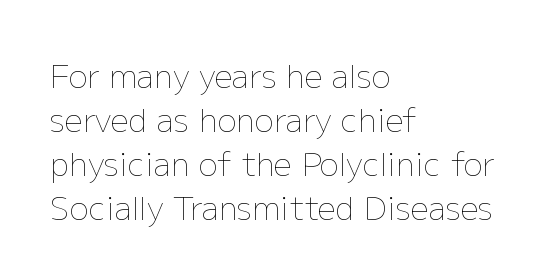
{"italic": "no", "bold": "no", "weight": "thin", "width": "normal", "stroke_contrast": "low", "x_height": "medium", "monospaced": "no", "underline": "no", "align": "left", "line_spacing": "normal", "line_spacing_ratio": 1.37, "letter_spacing": "normal", "letter_spacing_em": 0.0, "glyph_px": 32}
